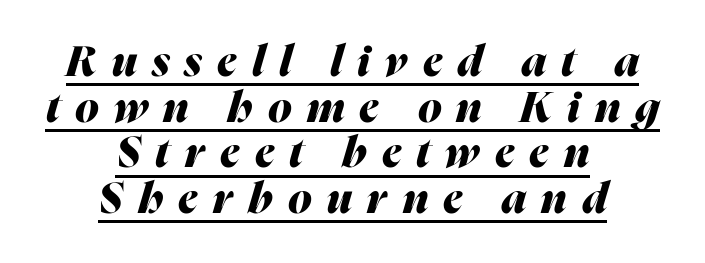
Spacing verdict: proportional, widths tailored to each character. Tracking value appears strongly positive — letters spread wide. Neither beginnings nor endings align; midpoints do. The glyphs look as if they've been sheared to an angle.
